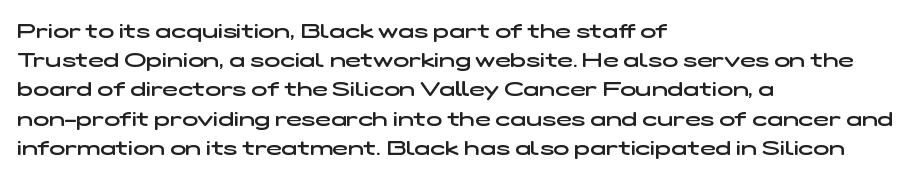
Q: Is the text bold? A: Semi-bold.
Q: Is the text underlined? A: No.
Q: How is the paragraph aligned? A: Left-aligned.
Q: Is the spacing between letters normal or unusually wide? A: Normal.
Q: Is the spacing between lines tight, normal or loose? A: Normal.
